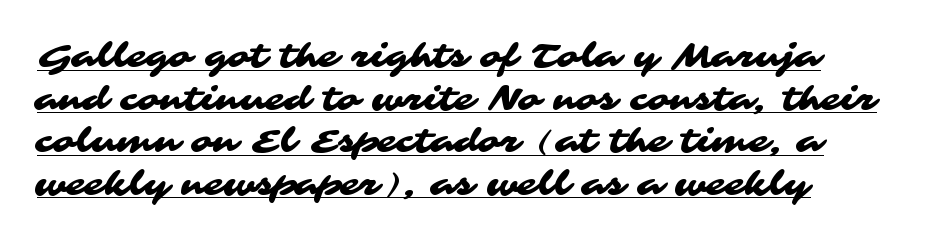
The image shows 32 px wide sans-serif type; set normal line spacing (1.33x), normal letter spacing, underlined; medium stroke contrast and a medium x-height.
